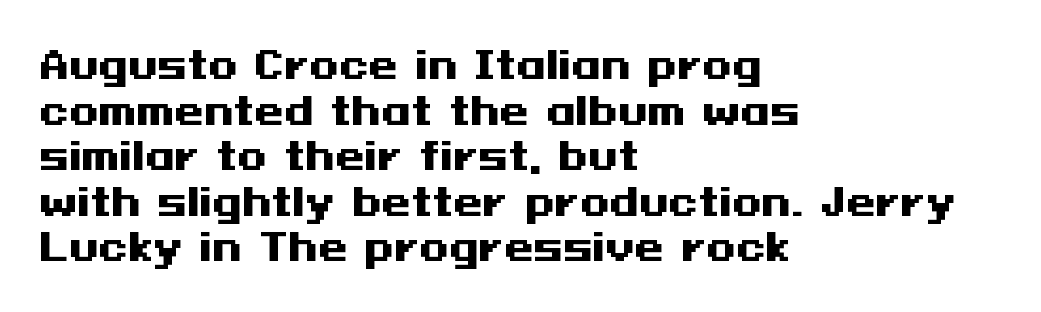
{"serif": "no", "italic": "no", "bold": "yes", "weight": "heavy", "width": "wide", "stroke_contrast": "medium", "x_height": "medium", "underline": "no", "align": "left", "line_spacing_ratio": 1.2, "letter_spacing": "normal", "letter_spacing_em": 0.0, "glyph_px": 38}
